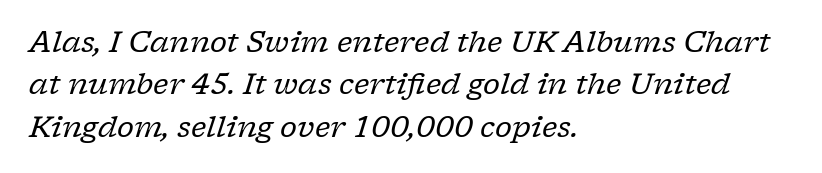
Q: Is the text bold? A: No.
Q: Is the text italic (slanted)? A: Yes, it leans right by about 17 degrees.
Q: Is the typeface a serif or a sans-serif typeface? A: Serif.
Q: Is the text underlined? A: No.
Q: How is the paragraph aligned? A: Left-aligned.
Q: Is the spacing between letters normal or unusually wide? A: Normal.
Q: Is the spacing between lines tight, normal or loose? A: Normal.
Q: Width (condensed, normal, or wide)? A: Normal.
Q: Stroke contrast? A: Low.
Q: x-height? A: Medium.
Q: Monospaced? A: No.
